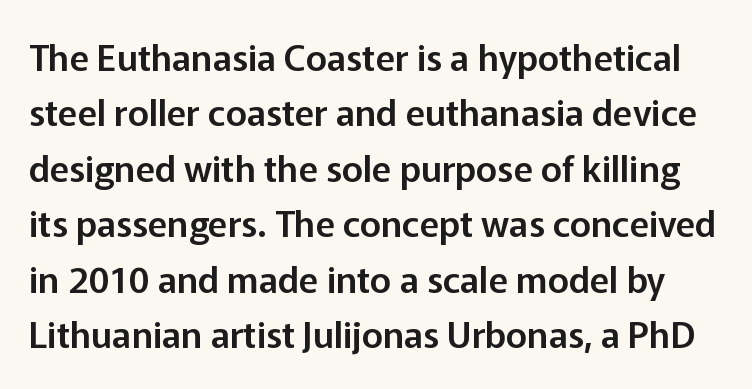
The line texture is even and compact thanks to regular tracking. The specimen omits any rule beneath the text block's lines. If you measured baseline to baseline, you'd find a middling distance. Note the varied advance widths — an 'i' is clearly narrower than an 'm'. The axis of the letterforms is exactly vertical.
